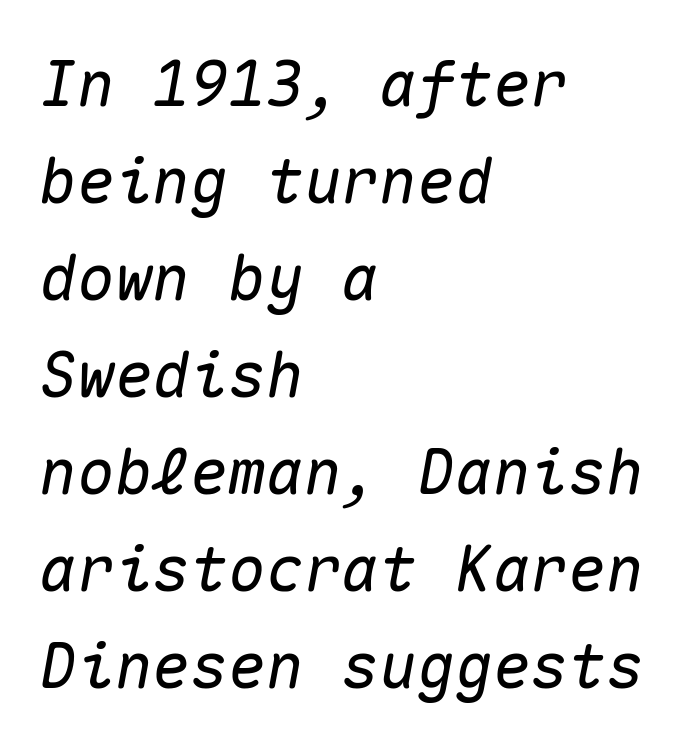
Q: Is the text italic (slanted)? A: Yes, it leans right by about 10 degrees.
Q: Is the text underlined? A: No.
Q: How is the paragraph aligned? A: Left-aligned.
Q: Is the spacing between letters normal or unusually wide? A: Normal.
Q: Is the spacing between lines tight, normal or loose? A: Normal.
Q: Width (condensed, normal, or wide)? A: Normal.
Q: Stroke contrast? A: Medium.
Q: x-height? A: Medium.
Q: Monospaced? A: Yes.
